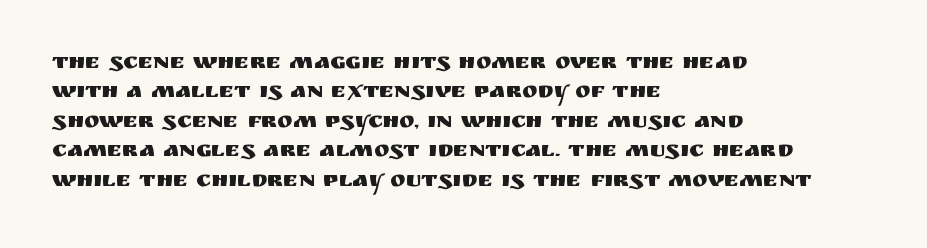
Q: Is the text italic (slanted)? A: No, it is upright.
Q: Is the text underlined? A: No.
Q: How is the paragraph aligned? A: Left-aligned.
Q: Is the spacing between letters normal or unusually wide? A: Normal.
Q: Is the spacing between lines tight, normal or loose? A: Normal.
